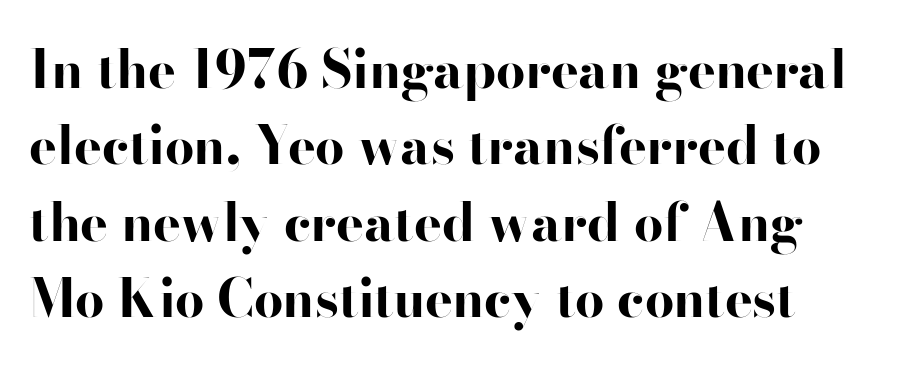
The image shows 52 px bold, wide sans-serif type, upright; set normal line spacing (1.47x), normal letter spacing, not underlined; high stroke contrast and a small x-height.
